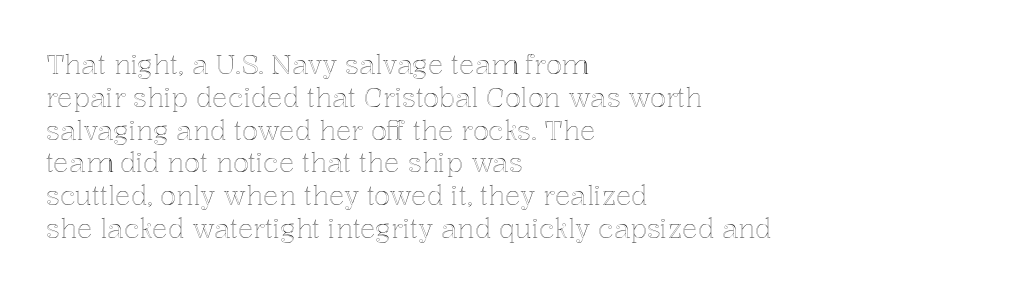
Each new line begins a customary step beneath the previous one. The passage shown is not underscored anywhere. Unlike italic type, these characters show no tilt at all. Casual observation: everything's shoved over to the left.
